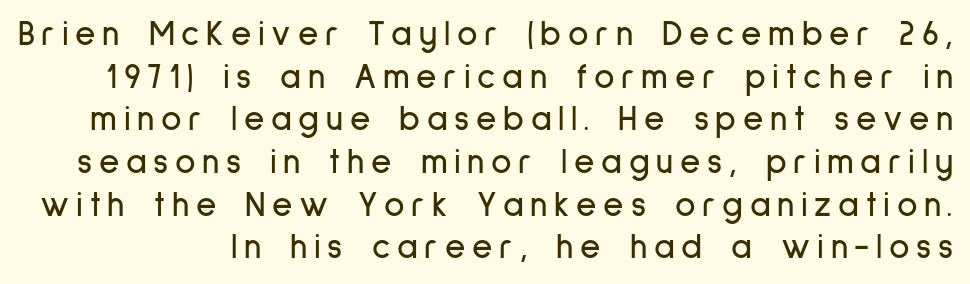
Q: Is the text italic (slanted)? A: No, it is upright.
Q: Is the typeface a serif or a sans-serif typeface? A: Sans-serif.
Q: Is the text underlined? A: No.
Q: Width (condensed, normal, or wide)? A: Condensed.
Q: Stroke contrast? A: Low.
Q: x-height? A: Medium.
Q: Monospaced? A: No.
